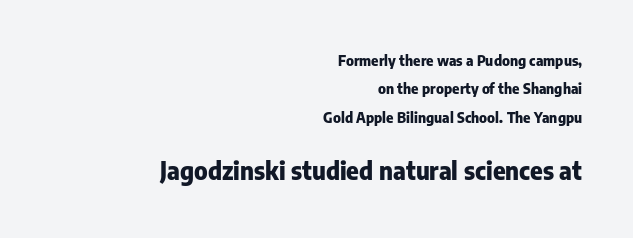
Tall strokes in this sample are plumb rather than angled. Does the leading feel generous? Absolutely, it's lavish. Type without underlining. Small over large — that's the arrangement of the two blocks here. Each glyph is drawn with heavy, bold strokes. Short and long lines alike share a common ending point at right.
